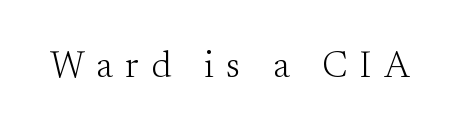
The typography opts for an upright posture over an oblique one. Letters have the restrained weight of plain body copy at most. A bare baseline throughout the passage. Each word looks stretched out because of the extra space between its letters. Typographically, this falls in the serif category. You could not count columns in this text — the font is proportionally spaced.
